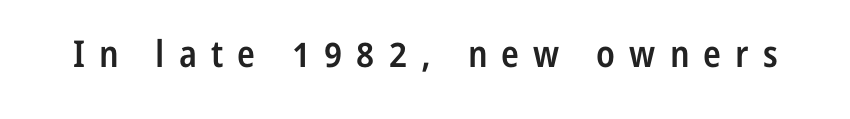
Q: Is the text bold? A: Semi-bold.
Q: Is the text italic (slanted)? A: No, it is upright.
Q: Is the typeface a serif or a sans-serif typeface? A: Sans-serif.
Q: Is the text underlined? A: No.
Q: Is the spacing between letters normal or unusually wide? A: Unusually wide.
Q: Width (condensed, normal, or wide)? A: Condensed.
Q: Stroke contrast? A: Low.
Q: x-height? A: Medium.
Q: Monospaced? A: No.
